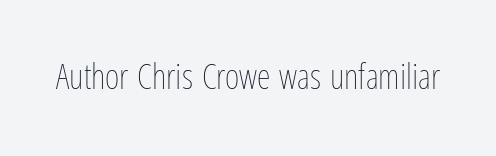
{"italic": "no", "bold": "no", "weight": "thin", "width": "condensed", "stroke_contrast": "low", "x_height": "medium", "monospaced": "no", "underline": "no", "letter_spacing": "normal", "letter_spacing_em": 0.0, "glyph_px": 35}
